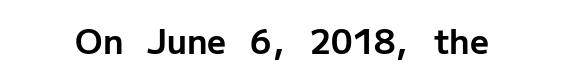
The image shows 33 px bold sans-serif type, upright; set normal letter spacing, not underlined; low stroke contrast and a medium x-height.
